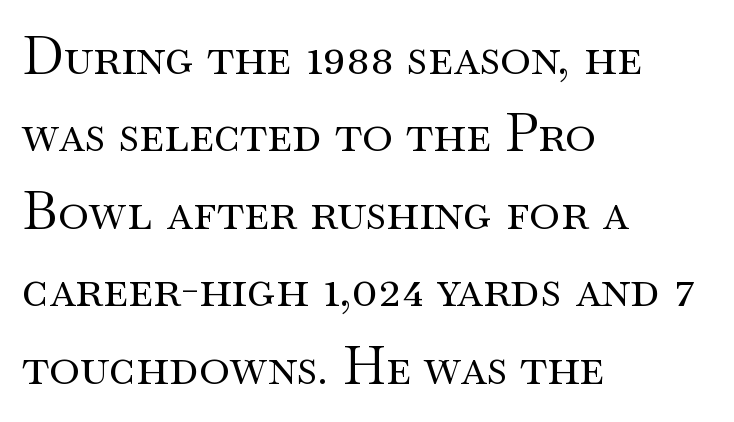
{"serif": "yes", "italic": "no", "bold": "no", "weight": "regular", "width": "wide", "stroke_contrast": "medium", "x_height": "small", "monospaced": "no", "underline": "no", "align": "left", "line_spacing": "normal", "line_spacing_ratio": 1.49, "letter_spacing": "normal", "letter_spacing_em": 0.0, "glyph_px": 52}
